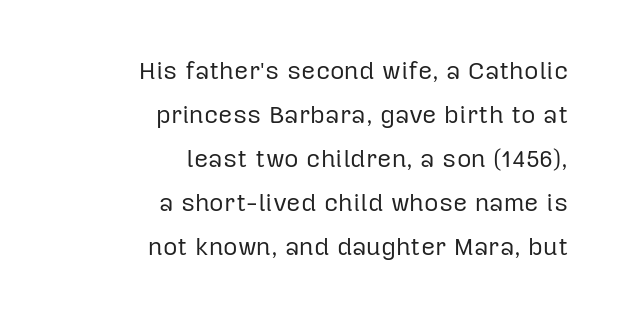
Glyph-to-glyph distance matches everyday printed text. Descenders are the only things crossing below the line. A typesetter would mark this as roman, not italic. The font sits on the lighter half of the weight spectrum, regular included. Where is the straight margin? On the right.
